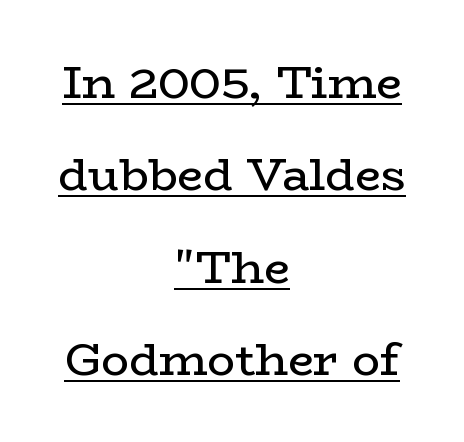
{"serif": "yes", "italic": "no", "bold": "no", "weight": "regular", "width": "wide", "stroke_contrast": "low", "x_height": "medium", "monospaced": "no", "underline": "yes", "align": "center", "line_spacing": "loose", "line_spacing_ratio": 2.01, "letter_spacing": "normal", "letter_spacing_em": 0.0, "glyph_px": 46}
